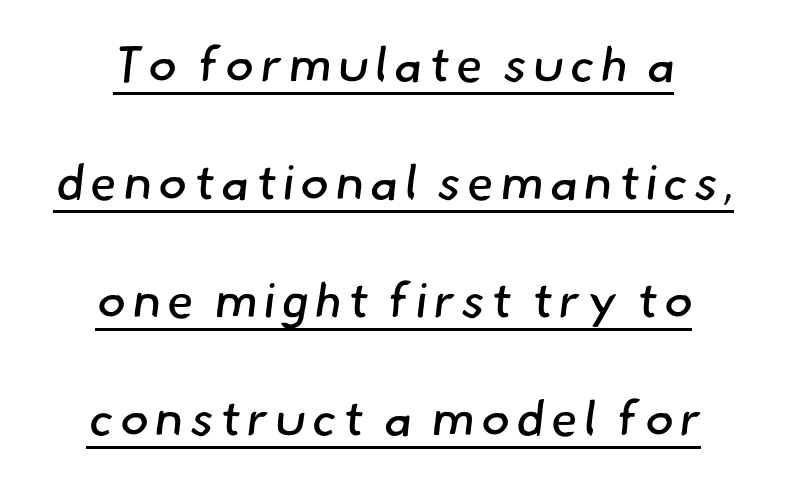
The specimen includes a rule beneath the text block's lines. Are there feet on the stems? There aren't — it's a sans. If you folded the block vertically in half, each line would mirror itself in length. Bold? No — there's no thickening of the strokes. Horizontal bands of white between lines are thick stripes. The letters advance in unequal steps, a hallmark of proportional type.
